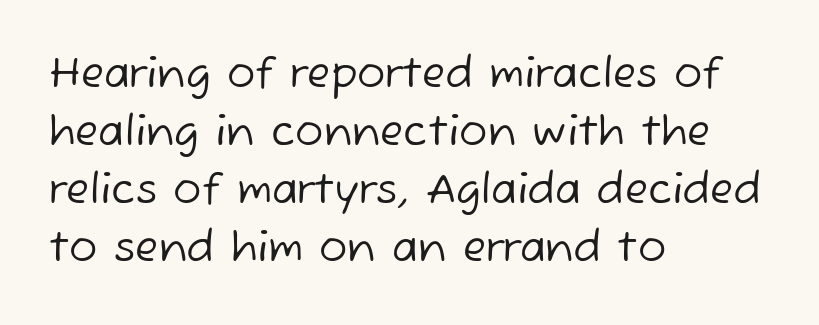
Q: Is the text bold? A: No.
Q: Is the typeface a serif or a sans-serif typeface? A: Sans-serif.
Q: Is the text underlined? A: No.
Q: How is the paragraph aligned? A: Left-aligned.
Q: Is the spacing between letters normal or unusually wide? A: Normal.
Q: Is the spacing between lines tight, normal or loose? A: Normal.
Q: Width (condensed, normal, or wide)? A: Normal.
Q: Stroke contrast? A: Low.
Q: x-height? A: Medium.
Q: Monospaced? A: No.
